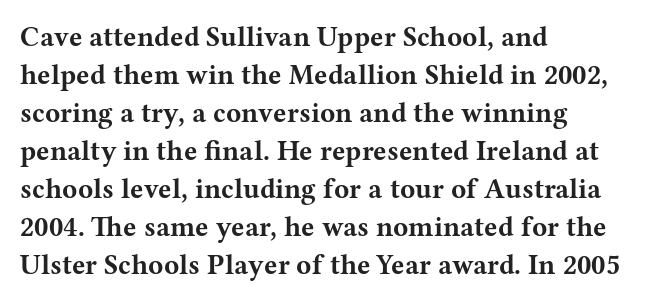
Character widths vary here, with narrow letters taking less room than wide ones. The letters stand upright; this is a roman face. Stroke thickness is high; the sample reads as a true bold. Notice how the passage keeps a crisp vertical edge on the left only. The specimen omits any rule beneath the text block's lines.
